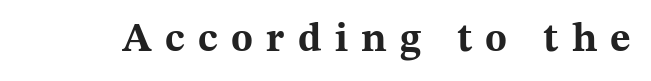
{"serif": "yes", "italic": "no", "bold": "yes", "weight": "bold", "width": "wide", "stroke_contrast": "medium", "x_height": "medium", "monospaced": "no", "underline": "no", "letter_spacing": "wide", "letter_spacing_em": 0.33, "glyph_px": 40}
